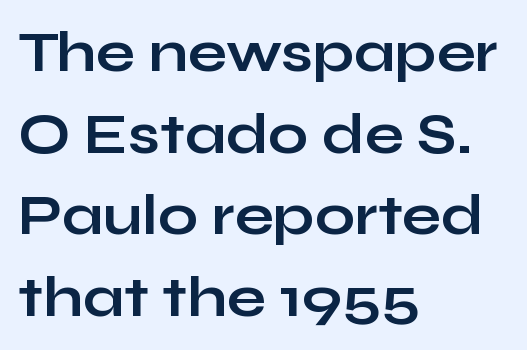
Left-aligned paragraph, ragged on the right. A normal amount of white space separates one row of letters from the next. Proportional: the letters do not fall into vertical columns. Here the glyphs are tracked normally, forming tight word shapes. Compared with an ordinary text face, these strokes are far heavier — a full bold. Stroke terminals: plain, sans-serif.
